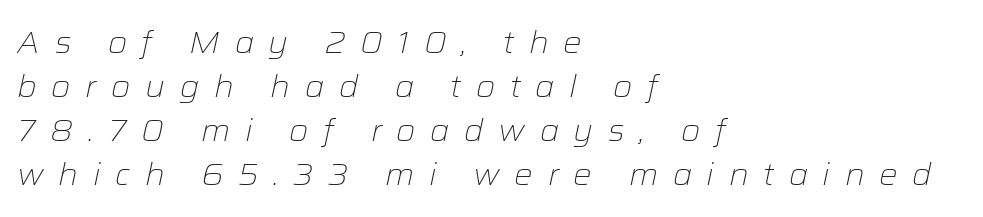
Q: Is the text bold? A: No.
Q: Is the text italic (slanted)? A: Yes, it leans right by about 12 degrees.
Q: Is the text underlined? A: No.
Q: How is the paragraph aligned? A: Left-aligned.
Q: Is the spacing between letters normal or unusually wide? A: Unusually wide.
Q: Is the spacing between lines tight, normal or loose? A: Normal.
Q: Width (condensed, normal, or wide)? A: Normal.
Q: Stroke contrast? A: Low.
Q: x-height? A: Medium.
Q: Monospaced? A: No.
